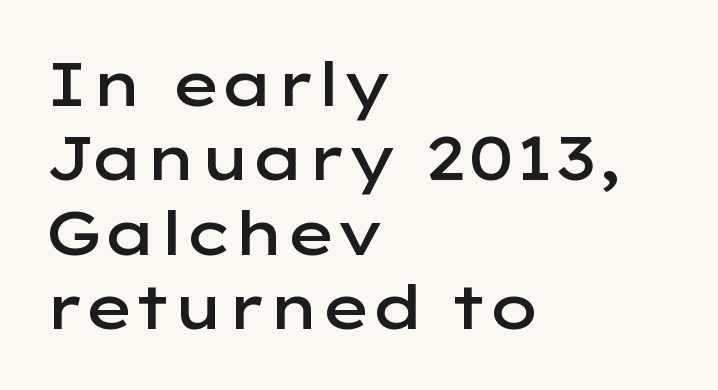
The letters stand straight up with perfectly vertical stems. Short and long lines alike share a common starting point at left. The space beneath each line is pristine and unruled. Character widths vary here, with narrow letters taking less room than wide ones.
